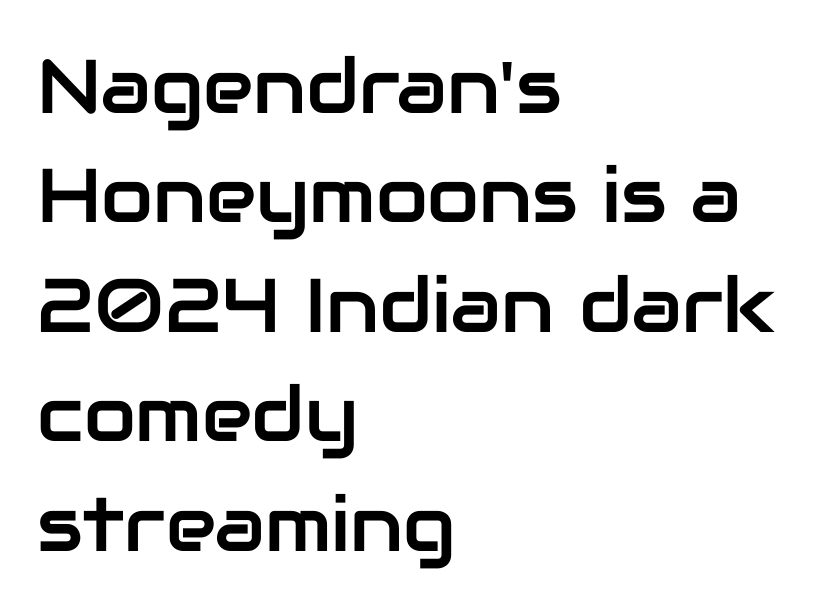
{"serif": "no", "italic": "no", "width": "normal", "stroke_contrast": "low", "x_height": "medium", "monospaced": "no", "underline": "no", "align": "left", "line_spacing": "normal", "line_spacing_ratio": 1.44, "letter_spacing": "normal", "letter_spacing_em": 0.0, "glyph_px": 76}
